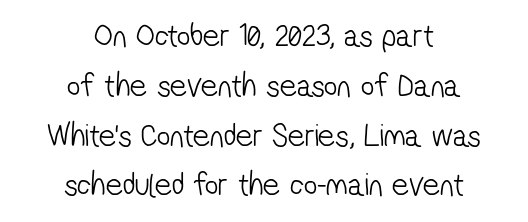
Q: Is the text bold? A: No.
Q: Is the typeface a serif or a sans-serif typeface? A: Sans-serif.
Q: Is the text underlined? A: No.
Q: How is the paragraph aligned? A: Centered.
Q: Is the spacing between letters normal or unusually wide? A: Normal.
Q: Is the spacing between lines tight, normal or loose? A: Normal.
Q: Width (condensed, normal, or wide)? A: Condensed.
Q: Stroke contrast? A: Low.
Q: x-height? A: Medium.
Q: Monospaced? A: No.
